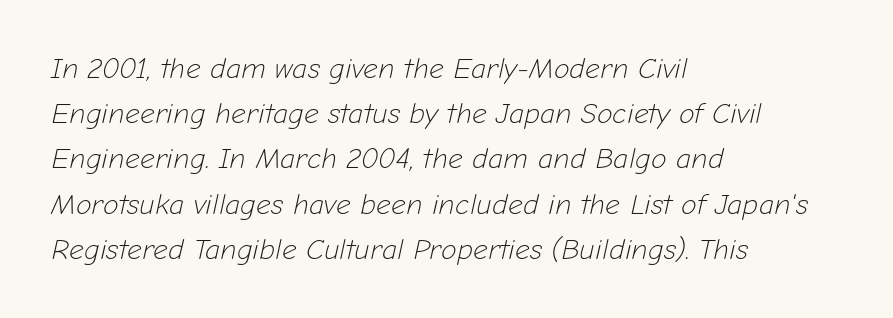
One-word summary of the alignment: left. In terms of posture, this sample is oblique. Nobody touched the tracking dial on this one. The letterforms sit at book weight or below. Normally led — the rows are evenly, conventionally spaced.
